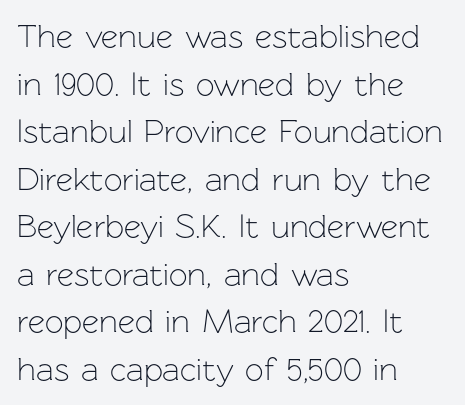
Q: Is the text bold? A: No.
Q: Is the text italic (slanted)? A: No, it is upright.
Q: Is the typeface a serif or a sans-serif typeface? A: Sans-serif.
Q: Is the text underlined? A: No.
Q: How is the paragraph aligned? A: Left-aligned.
Q: Is the spacing between letters normal or unusually wide? A: Normal.
Q: Is the spacing between lines tight, normal or loose? A: Normal.
Q: Width (condensed, normal, or wide)? A: Normal.
Q: Stroke contrast? A: Low.
Q: x-height? A: Medium.
Q: Monospaced? A: No.
